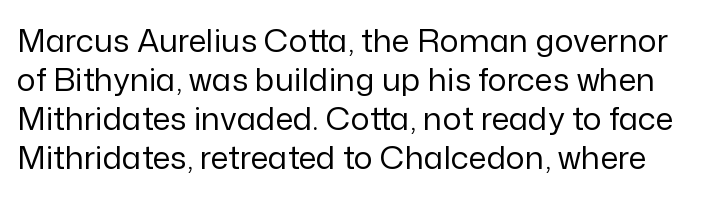
Q: Is the text bold? A: No.
Q: Is the text italic (slanted)? A: No, it is upright.
Q: Is the typeface a serif or a sans-serif typeface? A: Sans-serif.
Q: Is the text underlined? A: No.
Q: Is the spacing between letters normal or unusually wide? A: Normal.
Q: Width (condensed, normal, or wide)? A: Normal.
Q: Stroke contrast? A: Low.
Q: x-height? A: Medium.
Q: Monospaced? A: No.
